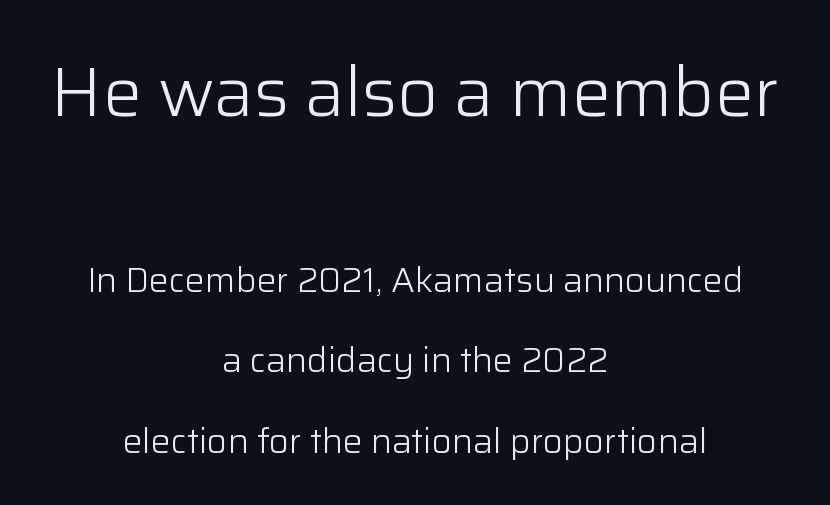
Q: Is the text bold? A: No.
Q: Is the text italic (slanted)? A: No, it is upright.
Q: Is the typeface a serif or a sans-serif typeface? A: Sans-serif.
Q: Is the text underlined? A: No.
Q: How is the paragraph aligned? A: Centered.
Q: Is the spacing between letters normal or unusually wide? A: Normal.
Q: Is the spacing between lines tight, normal or loose? A: Loose.
Q: Which block of text is set in a larger size, the first (top) or the second (bottom)? A: The first (top) one.
Q: Width (condensed, normal, or wide)? A: Normal.
Q: Stroke contrast? A: Low.
Q: x-height? A: Medium.
Q: Monospaced? A: No.
